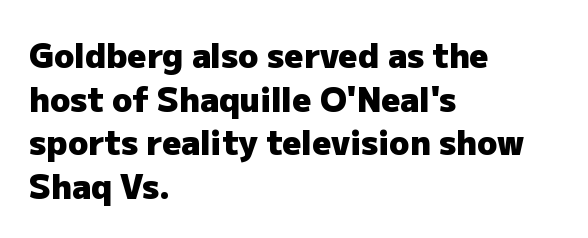
Italic: no, the glyphs are upright roman. Lines of text with bare space underneath. Quick note: interline space is typical. Stroke terminals: plain, sans-serif.
